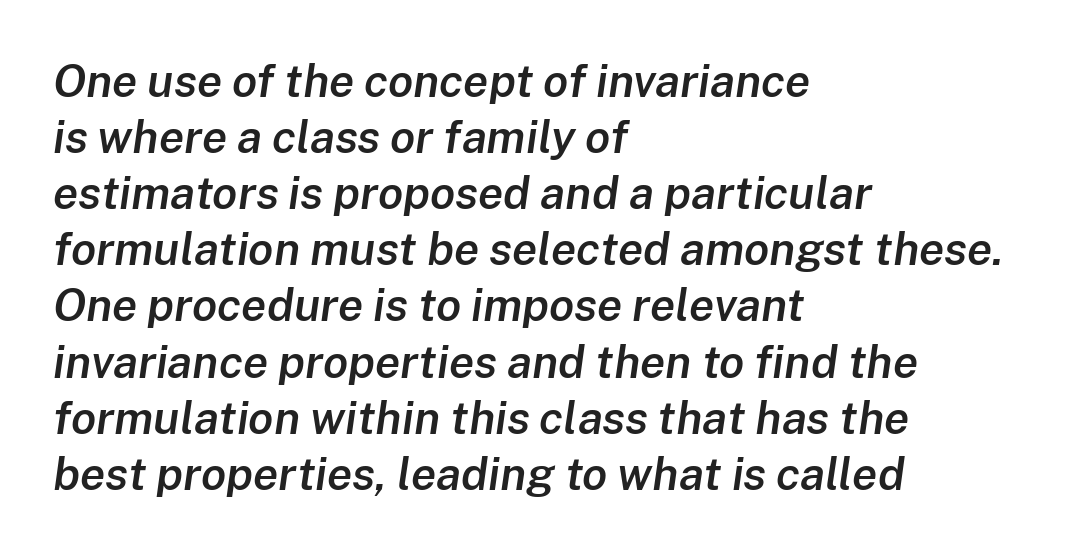
The image shows 46 px semibold type, italic (leaning right); set left-aligned, line spacing 1.22x, normal letter spacing, not underlined; low stroke contrast and a medium x-height.
